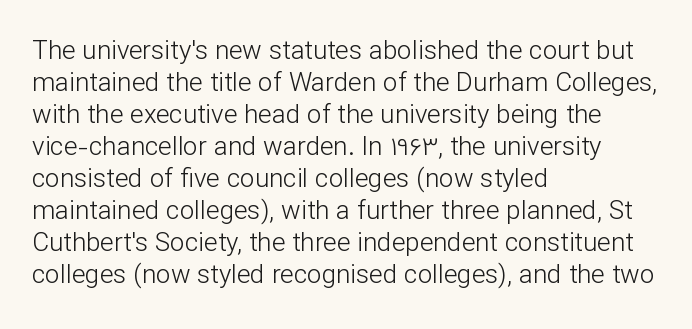
Q: Is the text bold? A: No.
Q: Is the text italic (slanted)? A: No, it is upright.
Q: Is the text underlined? A: No.
Q: How is the paragraph aligned? A: Left-aligned.
Q: Is the spacing between letters normal or unusually wide? A: Normal.
